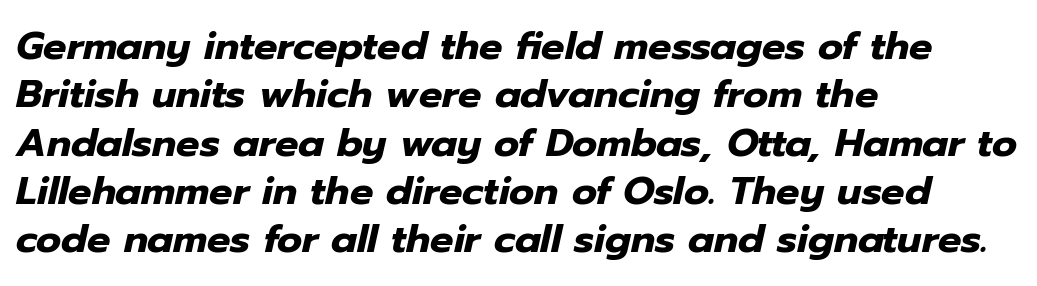
Q: Is the text bold? A: Yes.
Q: Is the text italic (slanted)? A: Yes, it leans right by about 12 degrees.
Q: Is the text underlined? A: No.
Q: How is the paragraph aligned? A: Left-aligned.
Q: Is the spacing between letters normal or unusually wide? A: Normal.
Q: Width (condensed, normal, or wide)? A: Normal.
Q: Stroke contrast? A: Low.
Q: x-height? A: Medium.
Q: Monospaced? A: No.
